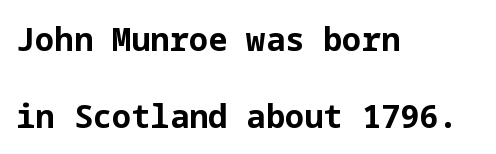
{"serif": "no", "italic": "no", "bold": "yes", "weight": "bold", "width": "normal", "stroke_contrast": "low", "x_height": "medium", "underline": "no", "align": "left", "line_spacing": "loose", "line_spacing_ratio": 2.4, "letter_spacing": "normal", "letter_spacing_em": 0.0, "glyph_px": 32}
